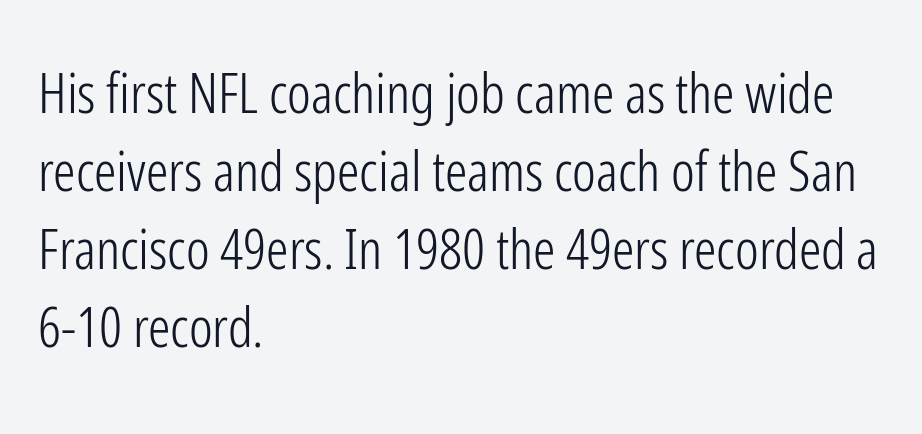
Q: Is the text bold? A: No.
Q: Is the text italic (slanted)? A: No, it is upright.
Q: Is the typeface a serif or a sans-serif typeface? A: Sans-serif.
Q: Is the text underlined? A: No.
Q: How is the paragraph aligned? A: Left-aligned.
Q: Is the spacing between letters normal or unusually wide? A: Normal.
Q: Is the spacing between lines tight, normal or loose? A: Normal.
Q: Width (condensed, normal, or wide)? A: Condensed.
Q: Stroke contrast? A: Low.
Q: x-height? A: Medium.
Q: Monospaced? A: No.
